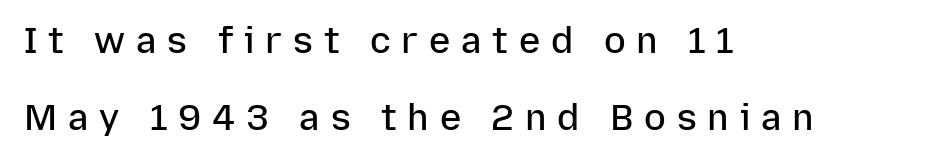
The image shows 36 px semibold sans-serif type, upright; set left-aligned, loose line spacing (2.15x), unusually wide letter spacing (+0.3 em), not underlined; low stroke contrast and a medium x-height.
